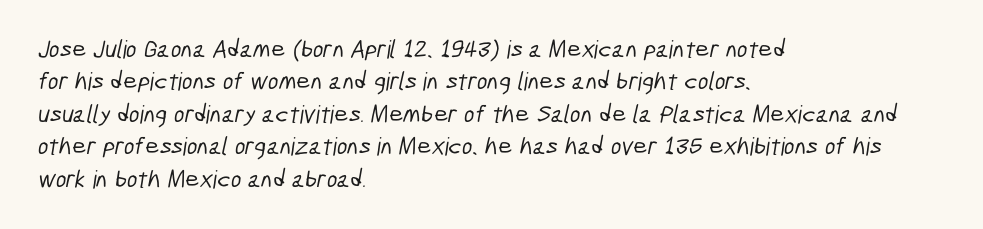
The passage shown is not underscored anywhere. The passage is arranged the way most books set body copy — flush left. Normally led — the rows are evenly, conventionally spaced. How are the letters spaced? Ordinarily, with no added tracking.
